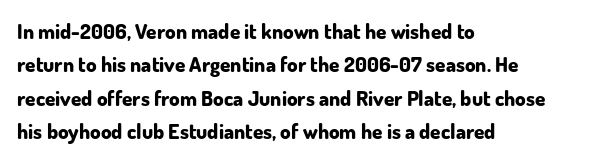
The lines sit at an ordinary, default distance from one another. Bare-footed words on every line. The rendering uses a bold face; every stroke is thick and dark. Posture: upright roman.
